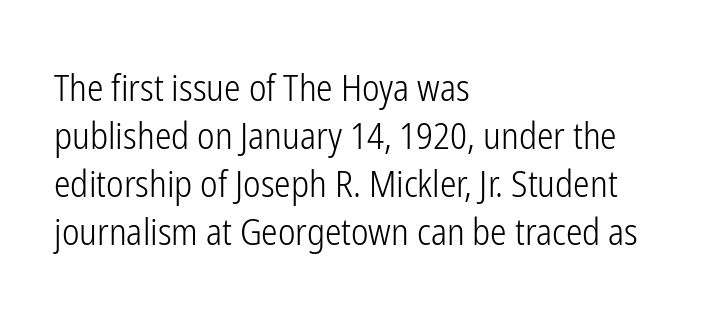
{"serif": "no", "italic": "no", "bold": "no", "weight": "light", "width": "condensed", "stroke_contrast": "low", "x_height": "medium", "monospaced": "no", "underline": "no", "align": "left", "line_spacing": "normal", "line_spacing_ratio": 1.3, "letter_spacing": "normal", "letter_spacing_em": 0.0, "glyph_px": 37}
